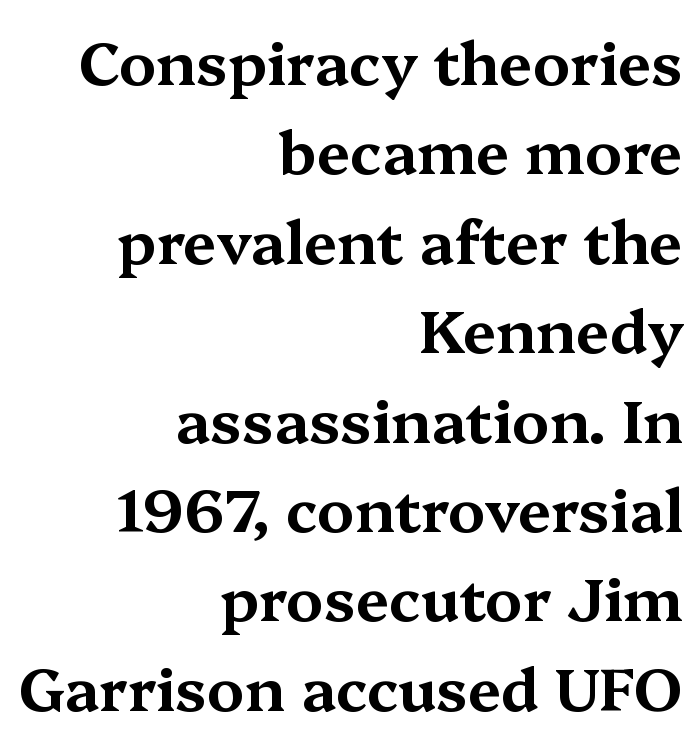
{"serif": "yes", "italic": "no", "width": "wide", "stroke_contrast": "medium", "x_height": "medium", "monospaced": "no", "underline": "no", "align": "right", "line_spacing": "normal", "line_spacing_ratio": 1.49, "letter_spacing": "normal", "letter_spacing_em": 0.0, "glyph_px": 60}
